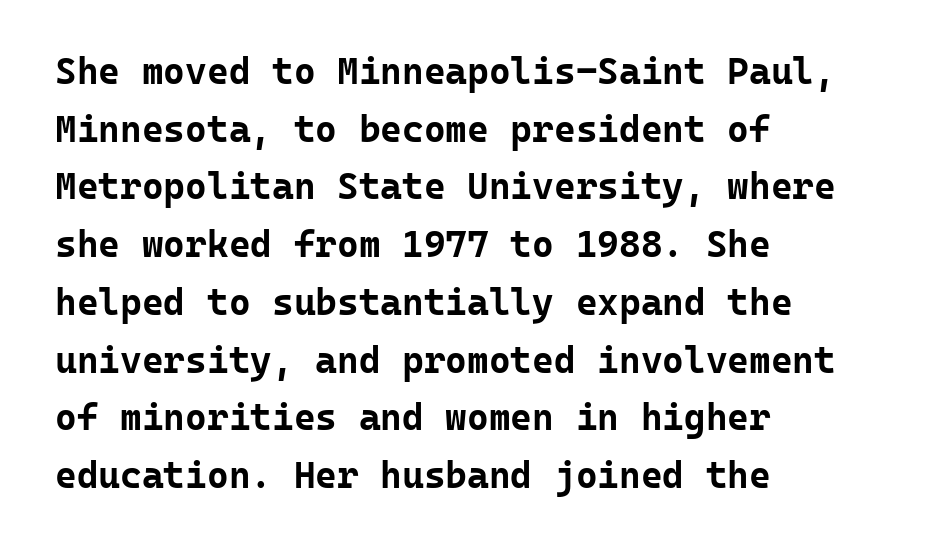
Q: Is the text bold? A: Yes.
Q: Is the text italic (slanted)? A: No, it is upright.
Q: Is the typeface a serif or a sans-serif typeface? A: Sans-serif.
Q: Is the text underlined? A: No.
Q: How is the paragraph aligned? A: Left-aligned.
Q: Is the spacing between letters normal or unusually wide? A: Normal.
Q: Is the spacing between lines tight, normal or loose? A: Normal.
Q: Width (condensed, normal, or wide)? A: Normal.
Q: Stroke contrast? A: Low.
Q: x-height? A: Medium.
Q: Monospaced? A: Yes.
